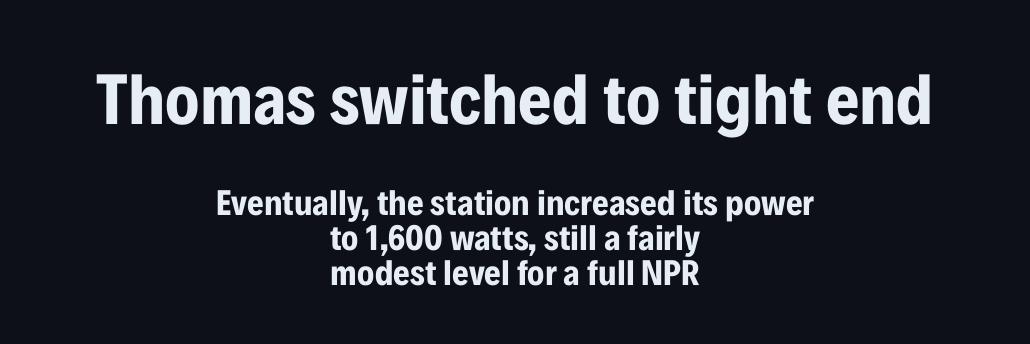
Q: Is the text bold? A: Yes.
Q: Is the text italic (slanted)? A: No, it is upright.
Q: Is the typeface a serif or a sans-serif typeface? A: Sans-serif.
Q: Is the text underlined? A: No.
Q: How is the paragraph aligned? A: Centered.
Q: Is the spacing between letters normal or unusually wide? A: Normal.
Q: Is the spacing between lines tight, normal or loose? A: Tight.
Q: Which block of text is set in a larger size, the first (top) or the second (bottom)? A: The first (top) one.
Q: Width (condensed, normal, or wide)? A: Condensed.
Q: Stroke contrast? A: Low.
Q: x-height? A: Medium.
Q: Monospaced? A: No.
